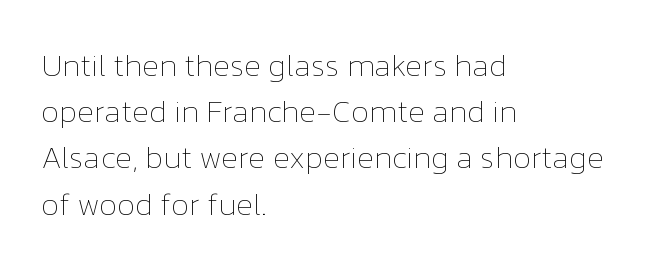
Vertical spacing — default. Observe the ordinary spacing: letters are neighbours, not strangers. Caption: multi-line text, flush left, ragged right. Proportional: the letters do not fall into vertical columns.
